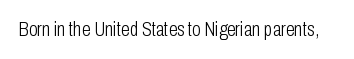
The image shows 20 px text type, upright; set normal letter spacing, not underlined.
